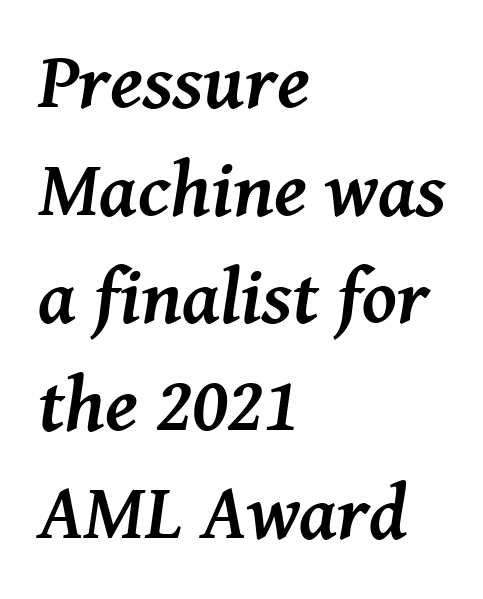
Q: Is the text bold? A: Yes.
Q: Is the text italic (slanted)? A: Yes, it leans right by about 8 degrees.
Q: Is the typeface a serif or a sans-serif typeface? A: Serif.
Q: Is the text underlined? A: No.
Q: How is the paragraph aligned? A: Left-aligned.
Q: Is the spacing between letters normal or unusually wide? A: Normal.
Q: Is the spacing between lines tight, normal or loose? A: Normal.
Q: Width (condensed, normal, or wide)? A: Normal.
Q: Stroke contrast? A: Medium.
Q: x-height? A: Medium.
Q: Monospaced? A: No.
